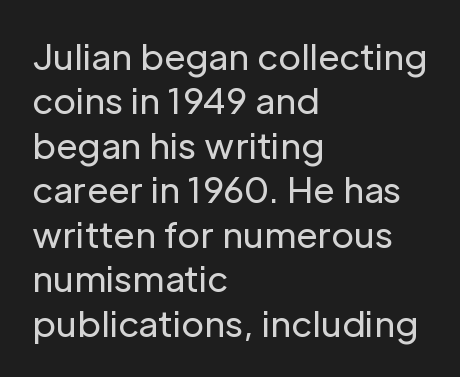
Here the designer chose a conventional face with non-uniform glyph widths. Letters rest on an invisible, unmarked baseline. Words appear dense and cohesive because spacing is normal. The glyphs in this specimen are sans serif.
